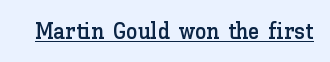
Q: Is the text italic (slanted)? A: No, it is upright.
Q: Is the text underlined? A: Yes.
Q: Is the spacing between letters normal or unusually wide? A: Normal.
